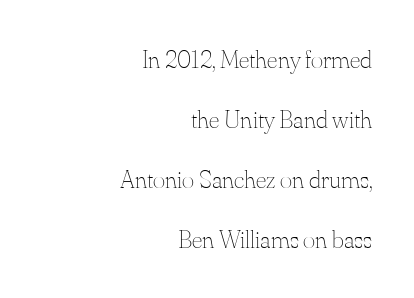
{"italic": "no", "bold": "no", "underline": "no", "align": "right", "line_spacing": "loose", "line_spacing_ratio": 2.31, "letter_spacing": "normal", "letter_spacing_em": 0.0, "glyph_px": 26}
